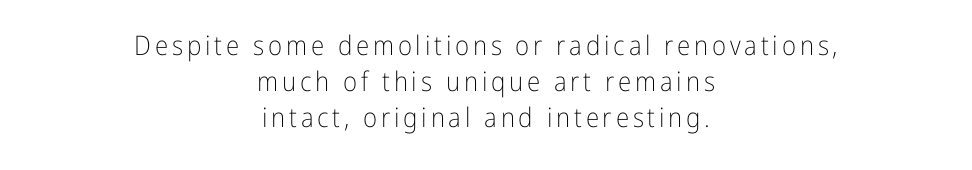
Stem width sits at or under what a default text font uses. Type without underlining. Quick note: interline space is typical. The rag falls on both sides of this text block equally. Posture: upright roman.
